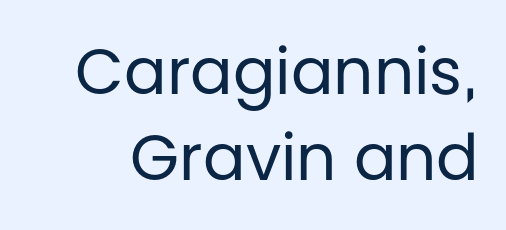
Words appear dense and cohesive because spacing is normal. I'd call this a sans setting — the letters go barefoot. The specimen omits any rule beneath the text block's lines. The rows are spaced the way most documents space them. Unbolded letterforms with no extra heft.
